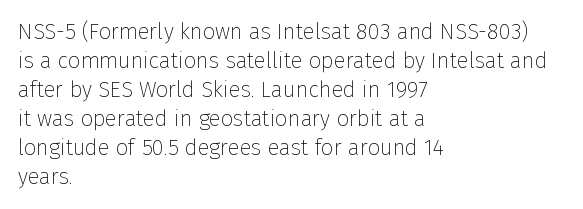
Tall strokes in this sample are plumb rather than angled. The passage shown has conventional tracking throughout. Every row of glyphs begins at an identical x-position on the left. A normal amount of white space separates one row of letters from the next. Type without underlining.
